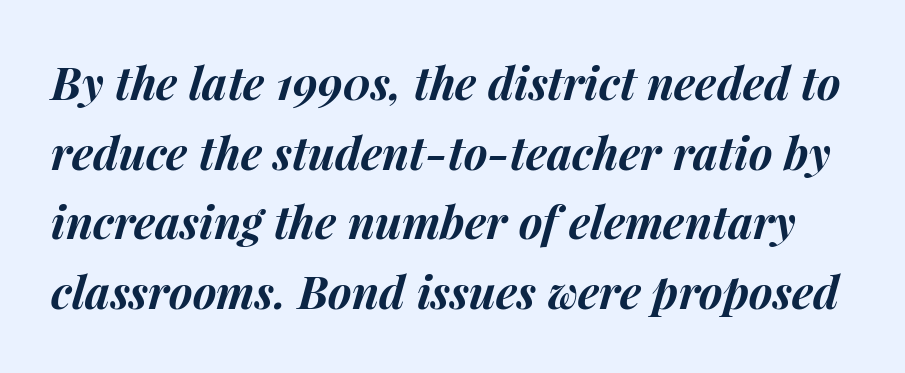
The image shows 45 px bold type, italic (leaning right); set normal line spacing (1.55x), normal letter spacing, not underlined; medium stroke contrast and a medium x-height.
